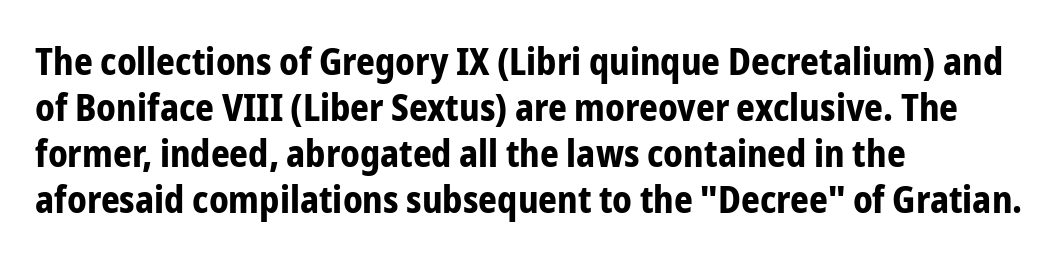
Underlining? Definitely not there. Do the characters align in a grid? No, the font is proportional. Is the block centered? No — it sits flush against the left margin. This rendering employs a face without finishing strokes, i.e., a sans-serif. Letter spacing: default. Thick stems and heavy bowls — unmistakably bold.
